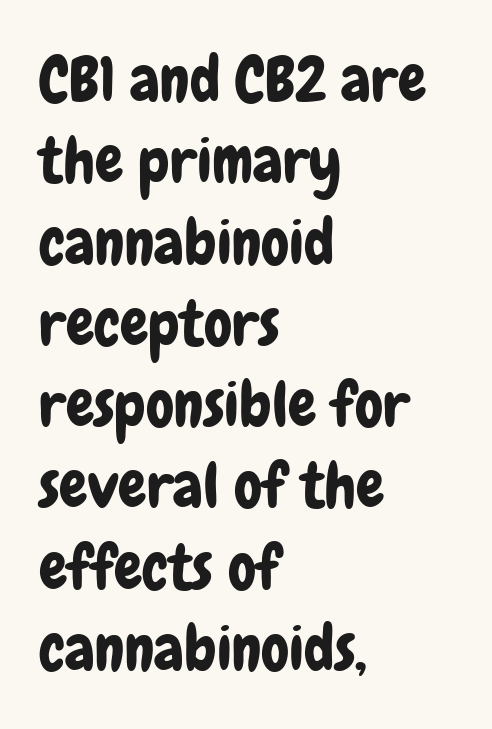
Q: Is the text italic (slanted)? A: No, it is upright.
Q: Is the typeface a serif or a sans-serif typeface? A: Sans-serif.
Q: Is the text underlined? A: No.
Q: How is the paragraph aligned? A: Left-aligned.
Q: Is the spacing between letters normal or unusually wide? A: Normal.
Q: Is the spacing between lines tight, normal or loose? A: Normal.
Q: Width (condensed, normal, or wide)? A: Condensed.
Q: Stroke contrast? A: Low.
Q: x-height? A: Medium.
Q: Monospaced? A: No.
